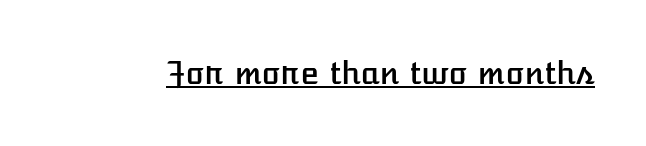
Spacing verdict: proportional, widths tailored to each character. Do the letters lean? They stand straight. Does extra space separate the letters? No, they use regular spacing. This sample carries an underscore along the baseline area.
